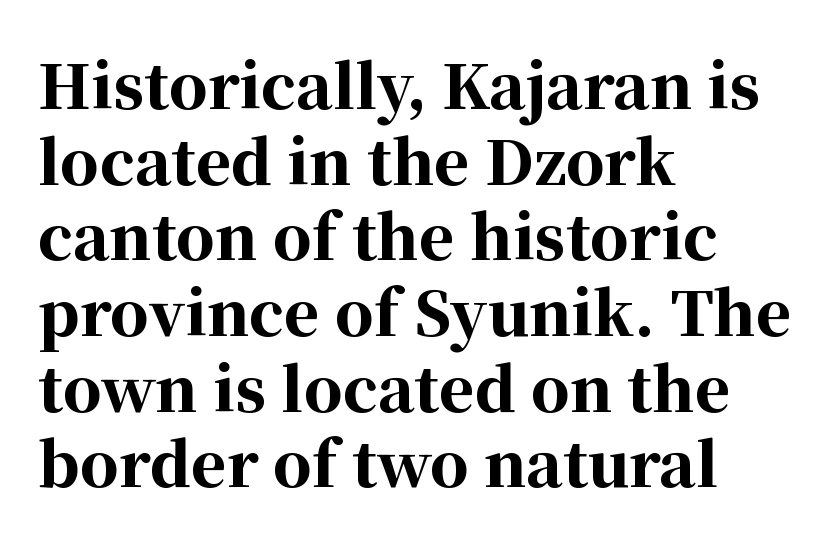
Think of a printed novel: that variable character pitch is what you see here. Is the letter spacing exaggerated? No — it looks like the ordinary default. Do the letters lean? They stand straight. Just letters on the line, the space beneath them empty. Classification — serif.
